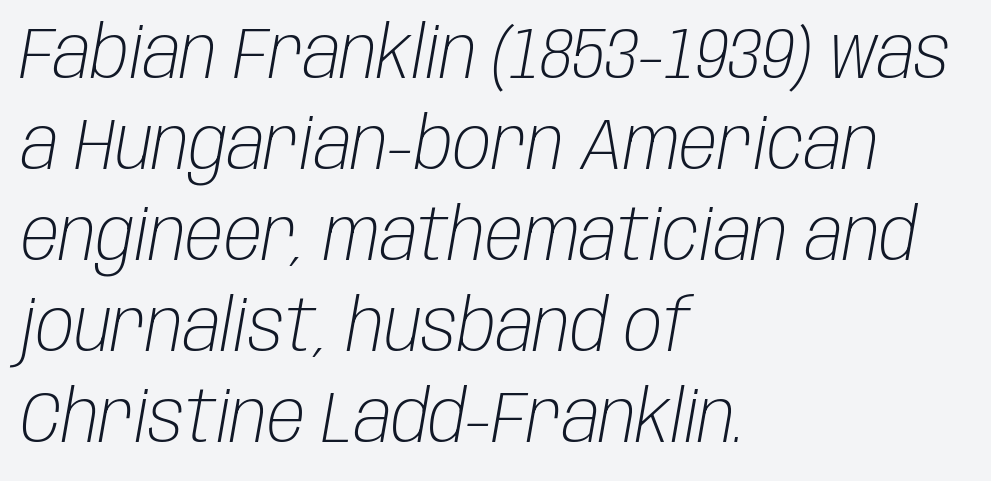
The image shows 71 px light, condensed type, italic (leaning right); set left-aligned, normal line spacing (1.28x), normal letter spacing, not underlined; low stroke contrast and a large x-height.
